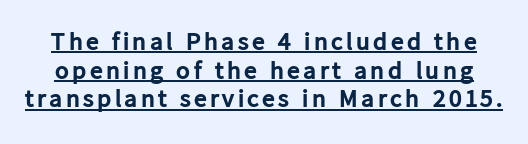
The image shows 26 px bold type, upright; set tight line spacing (1.1x), underlined.
